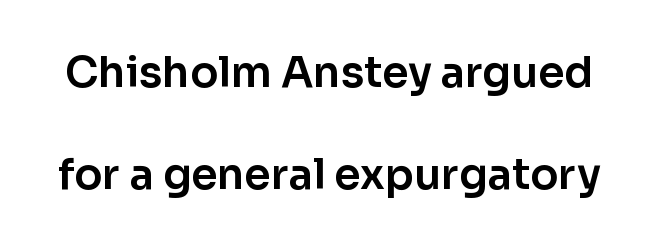
Letters rest on an invisible, unmarked baseline. You could fit nearly another row in the gap between these rows. Looks like regular typesetting: each glyph gets only the width it needs. Each word holds together tightly as a unit, with standard inter-letter gaps. Are there feet on the stems? There aren't — it's a sans. Upright lettering throughout.
